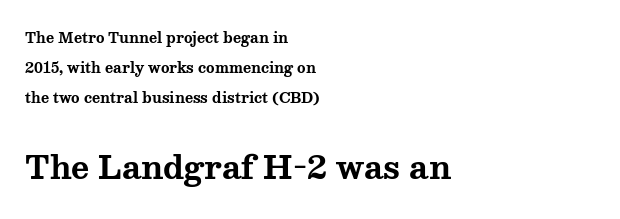
{"serif": "yes", "italic": "no", "bold": "yes", "weight": "bold", "width": "wide", "stroke_contrast": "medium", "x_height": "medium", "monospaced": "no", "underline": "no", "align": "left", "line_spacing": "loose", "line_spacing_ratio": 2.15, "letter_spacing": "normal", "letter_spacing_em": 0.0, "larger_block": "second", "size_ratio": 2.21, "glyph_px": 31}
